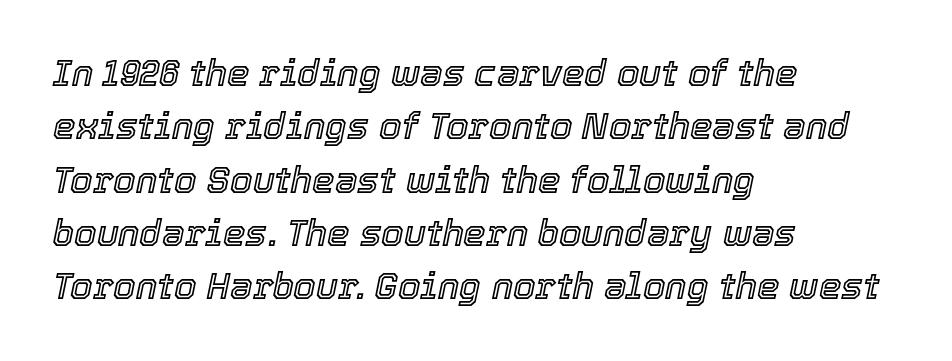
Successive baselines arrive at the customary interval. Rendered with sloped, italic letterforms. The passage shown is typed in a proportional face where columns would drift. Words appear dense and cohesive because spacing is normal. Plain, unruled lines of type. The paragraph shown leans on its left margin.
